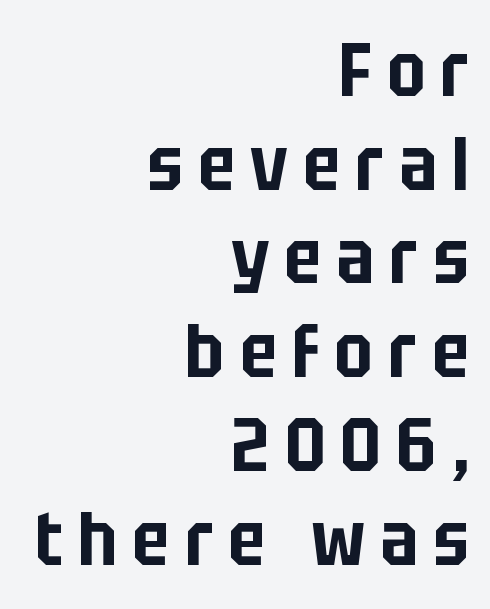
Q: Is the text italic (slanted)? A: No, it is upright.
Q: Is the typeface a serif or a sans-serif typeface? A: Sans-serif.
Q: Is the text underlined? A: No.
Q: How is the paragraph aligned? A: Right-aligned.
Q: Is the spacing between letters normal or unusually wide? A: Unusually wide.
Q: Is the spacing between lines tight, normal or loose? A: Normal.
Q: Width (condensed, normal, or wide)? A: Condensed.
Q: Stroke contrast? A: Low.
Q: x-height? A: Large.
Q: Monospaced? A: No.
